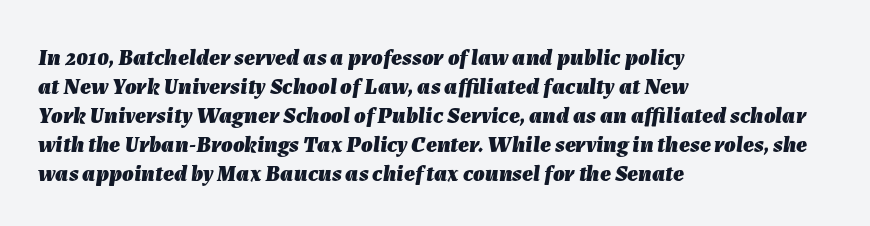
The image shows 23 px bold type, italic (leaning right); set left-aligned, normal line spacing (1.26x), normal letter spacing, not underlined.
